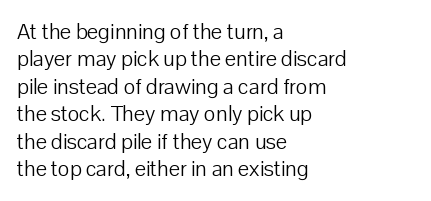
Counters stay open thanks to moderate or lighter strokes. All the whitespace from short lines collects on the right. Normally led — the rows are evenly, conventionally spaced. The glyphs are unaccompanied by any horizontal stroke below them.
